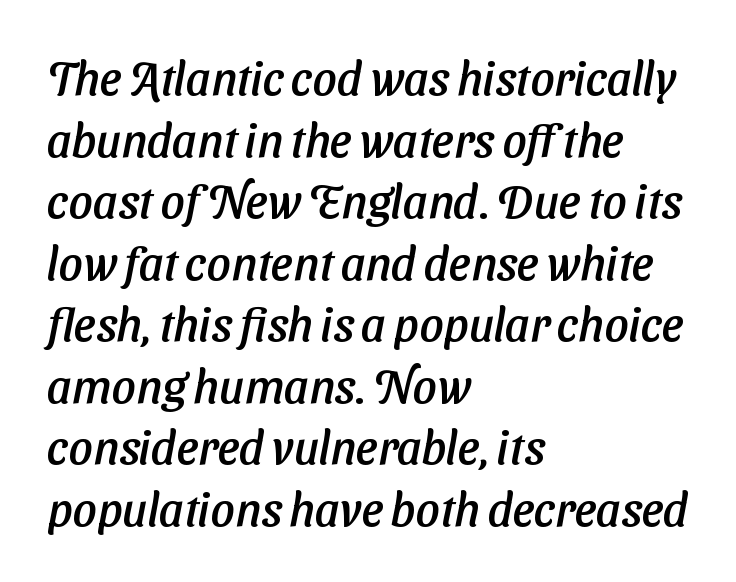
All the whitespace from short lines collects on the right. The rendering uses natural spacing where letterforms have individual widths. The horizontal fit of the characters is conventional and even. Typographically, this falls in the sans-serif category. Descender tails drop into unmarked territory.
